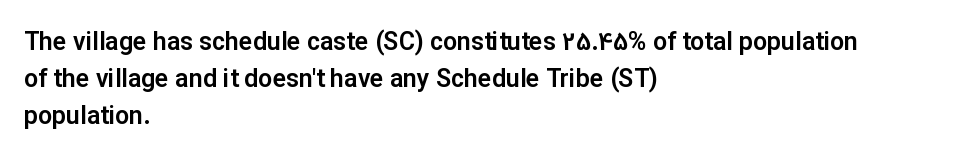
Designer's note — italics off, roman on. Compared with typical paragraphs, the rows here are spaced about the same. No word sits above an underline. Left-aligned paragraph, ragged on the right. This sample uses plain, unmodified letter spacing.
